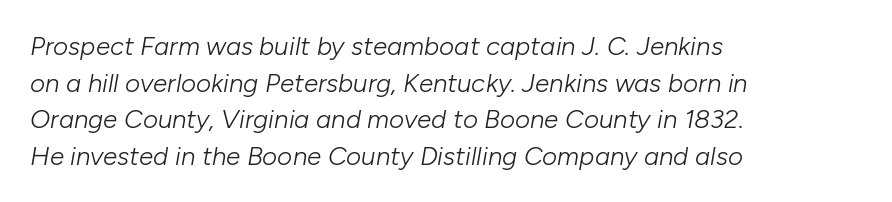
{"italic": "yes", "lean": "right", "slant_degrees": 10, "bold": "no", "underline": "no", "align": "left", "line_spacing": "normal", "line_spacing_ratio": 1.41, "letter_spacing": "normal", "letter_spacing_em": 0.0, "glyph_px": 26}
